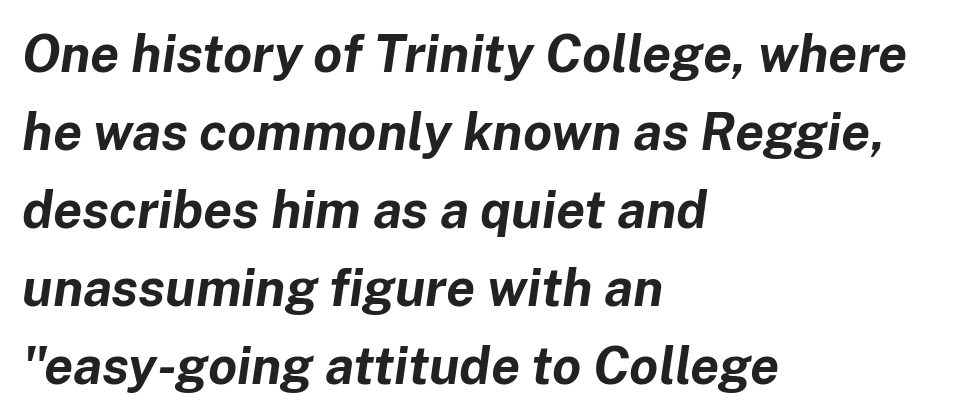
{"italic": "yes", "lean": "right", "slant_degrees": 8, "bold": "yes", "weight": "bold", "width": "normal", "stroke_contrast": "low", "x_height": "medium", "monospaced": "no", "underline": "no", "align": "left", "line_spacing": "normal", "line_spacing_ratio": 1.5, "letter_spacing": "normal", "letter_spacing_em": 0.0, "glyph_px": 52}
